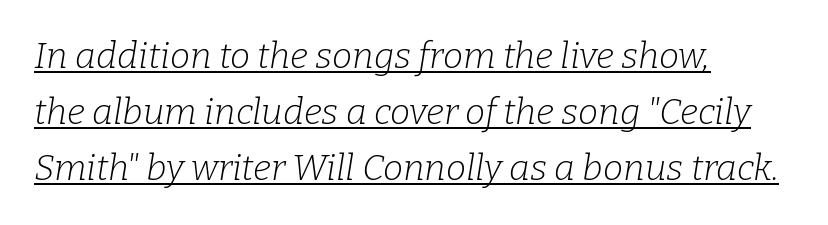
Q: Is the text bold? A: No.
Q: Is the text italic (slanted)? A: Yes, it leans right by about 9 degrees.
Q: Is the typeface a serif or a sans-serif typeface? A: Serif.
Q: Is the text underlined? A: Yes.
Q: How is the paragraph aligned? A: Left-aligned.
Q: Is the spacing between letters normal or unusually wide? A: Normal.
Q: Is the spacing between lines tight, normal or loose? A: Normal.
Q: Width (condensed, normal, or wide)? A: Normal.
Q: Stroke contrast? A: Low.
Q: x-height? A: Medium.
Q: Monospaced? A: No.
